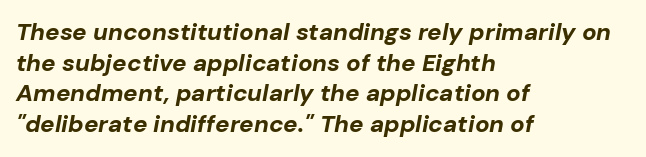
Baseline-to-baseline distance is the conventional proportion of letter height. A full-strength bold gives these letters their thick strokes. Line beginnings align vertically; line endings do not. Words float on clear page, feet unadorned.
